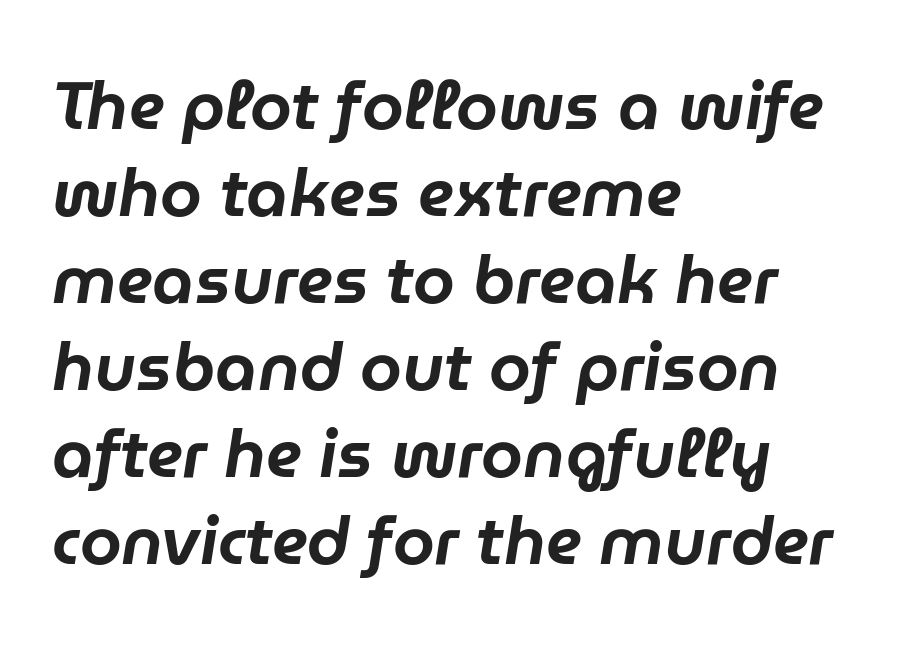
Is this a fixed-width face? No — the glyphs have proportional, varying widths. Words float on clear page, feet unadorned. Reading down the block, your eye returns to a fixed left position each line. Each new line begins a customary step beneath the previous one. The gaps between neighbouring characters are ordinary and unremarkable.
